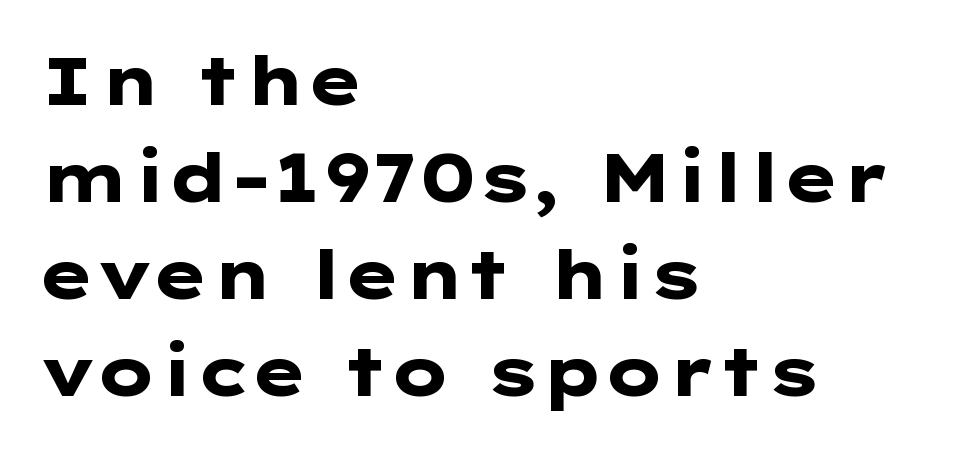
Q: Is the text bold? A: Yes.
Q: Is the text italic (slanted)? A: No, it is upright.
Q: Is the typeface a serif or a sans-serif typeface? A: Sans-serif.
Q: Is the text underlined? A: No.
Q: How is the paragraph aligned? A: Left-aligned.
Q: Is the spacing between letters normal or unusually wide? A: Normal.
Q: Is the spacing between lines tight, normal or loose? A: Normal.
Q: Width (condensed, normal, or wide)? A: Wide.
Q: Stroke contrast? A: Low.
Q: x-height? A: Medium.
